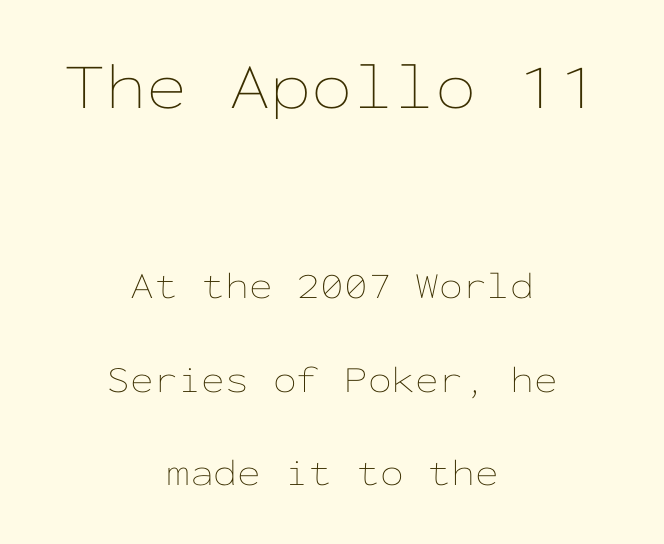
Q: Is the text bold? A: No.
Q: Is the text italic (slanted)? A: No, it is upright.
Q: Is the text underlined? A: No.
Q: How is the paragraph aligned? A: Centered.
Q: Is the spacing between letters normal or unusually wide? A: Normal.
Q: Is the spacing between lines tight, normal or loose? A: Loose.
Q: Which block of text is set in a larger size, the first (top) or the second (bottom)? A: The first (top) one.
Q: Width (condensed, normal, or wide)? A: Wide.
Q: Stroke contrast? A: Low.
Q: x-height? A: Medium.
Q: Monospaced? A: Yes.
